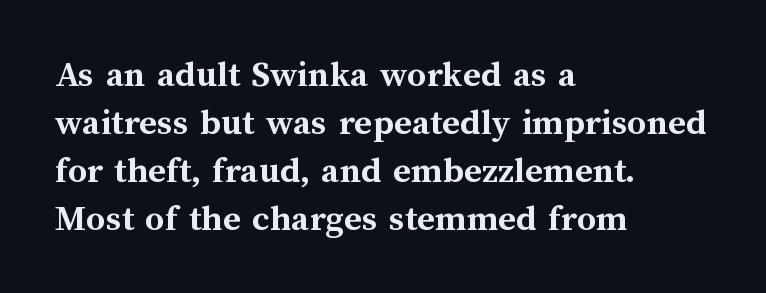
Q: Is the text bold? A: Yes.
Q: Is the text italic (slanted)? A: No, it is upright.
Q: Is the text underlined? A: No.
Q: How is the paragraph aligned? A: Left-aligned.
Q: Is the spacing between letters normal or unusually wide? A: Normal.
Q: Is the spacing between lines tight, normal or loose? A: Normal.
Q: Width (condensed, normal, or wide)? A: Normal.
Q: Stroke contrast? A: Medium.
Q: x-height? A: Medium.
Q: Monospaced? A: No.
